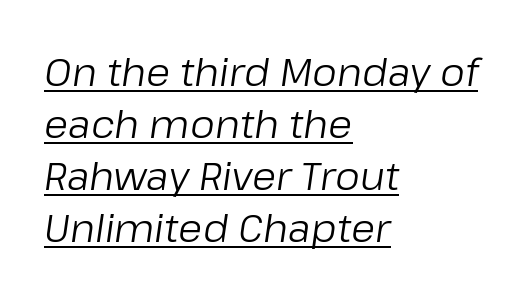
Looks like regular typesetting: each glyph gets only the width it needs. Visually the block forms a straight wall on the left and a jagged coastline on the right. In designer terms, the underline attribute is active on this setting. Honestly, the row spacing looks completely unremarkable. The letters look calm and open, with moderate or lighter stems.
